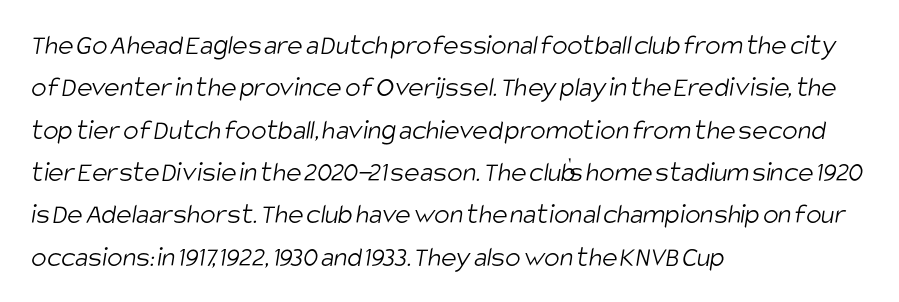
Spacing between characters is what you'd get straight out of the box. No extra ink here — the face is not bold. If you drew a ruler down the left edge, every line would touch it. The glyphs are unaccompanied by any horizontal stroke below them.
